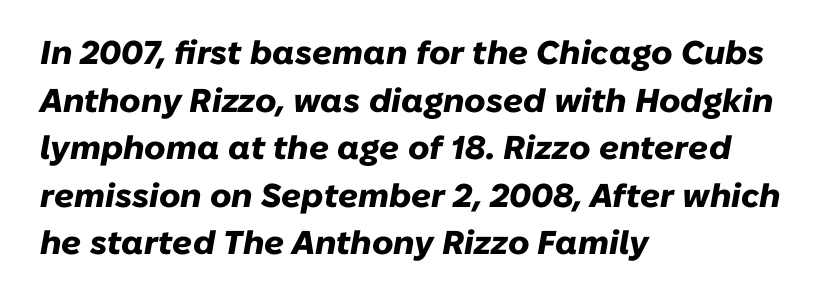
Q: Is the text bold? A: Yes.
Q: Is the text italic (slanted)? A: Yes, it leans right by about 10 degrees.
Q: Is the text underlined? A: No.
Q: How is the paragraph aligned? A: Left-aligned.
Q: Is the spacing between letters normal or unusually wide? A: Normal.
Q: Is the spacing between lines tight, normal or loose? A: Normal.
Q: Width (condensed, normal, or wide)? A: Normal.
Q: Stroke contrast? A: Low.
Q: x-height? A: Medium.
Q: Monospaced? A: No.
